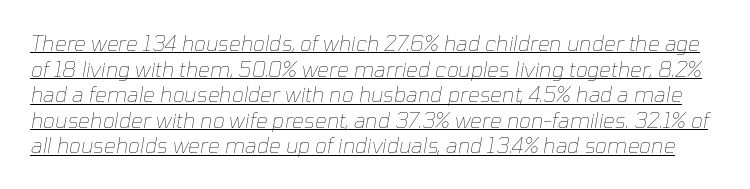
Stroke mass is kept to a normal reading level or below. The typography opts for an oblique posture over an upright one. Inter-character spacing is left at the font's built-in metrics. A baseline rule has been typeset under these characters.
